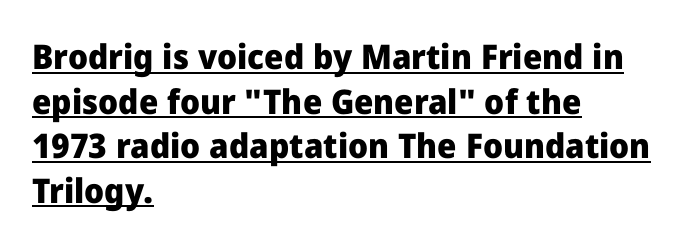
The image shows 34 px heavy sans-serif type, upright; set left-aligned, normal line spacing (1.31x), normal letter spacing, underlined; low stroke contrast and a medium x-height.
